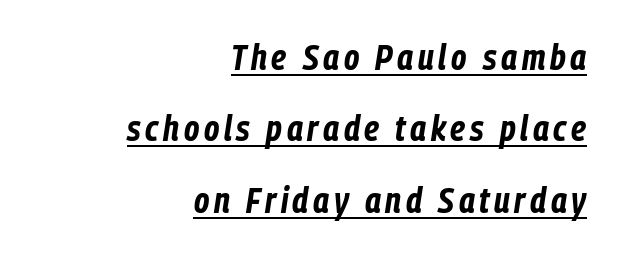
The image shows 35 px bold, condensed type, italic (leaning right); set right-aligned, loose line spacing (2.04x), underlined; low stroke contrast and a medium x-height.
